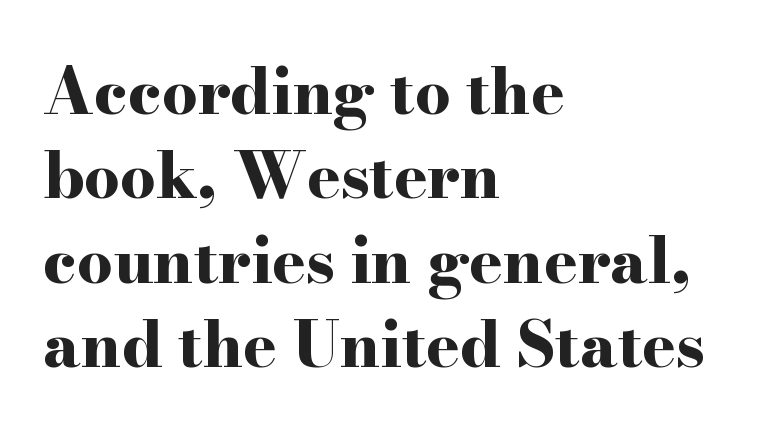
The image shows 63 px bold, wide serif type, upright; set left-aligned, normal line spacing (1.34x), normal letter spacing, not underlined; high stroke contrast and a small x-height.
